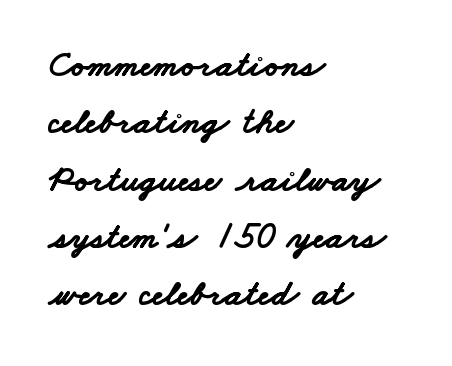
Q: Is the text bold? A: Yes.
Q: Is the typeface a serif or a sans-serif typeface? A: Sans-serif.
Q: Is the text underlined? A: No.
Q: How is the paragraph aligned? A: Left-aligned.
Q: Is the spacing between letters normal or unusually wide? A: Normal.
Q: Is the spacing between lines tight, normal or loose? A: Normal.
Q: Width (condensed, normal, or wide)? A: Wide.
Q: Stroke contrast? A: Low.
Q: x-height? A: Small.
Q: Monospaced? A: No.
